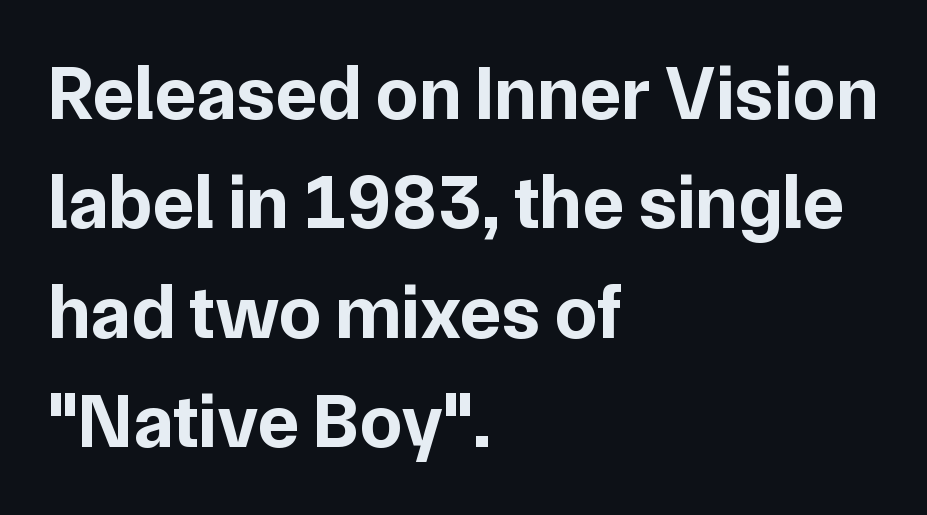
Q: Is the text bold? A: Yes.
Q: Is the text italic (slanted)? A: No, it is upright.
Q: Is the typeface a serif or a sans-serif typeface? A: Sans-serif.
Q: Is the text underlined? A: No.
Q: How is the paragraph aligned? A: Left-aligned.
Q: Is the spacing between letters normal or unusually wide? A: Normal.
Q: Is the spacing between lines tight, normal or loose? A: Normal.
Q: Width (condensed, normal, or wide)? A: Normal.
Q: Stroke contrast? A: Low.
Q: x-height? A: Medium.
Q: Monospaced? A: No.
